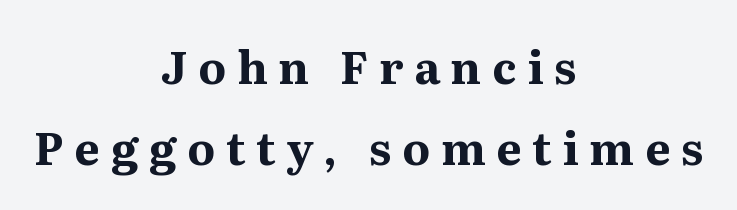
The passage shown is typeset with a serif family. The letters are bold, with thick, heavy strokes. The string is rendered with underlining switched off. Characters remain perfectly vertical along every line. The passage shown has open, widely tracked lettering throughout. Note the varied advance widths — an 'i' is clearly narrower than an 'm'.
